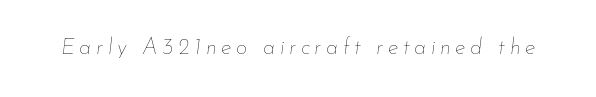
{"italic": "yes", "lean": "right", "slant_degrees": 7, "bold": "no", "underline": "no", "letter_spacing": "wide", "letter_spacing_em": 0.21, "glyph_px": 22}
